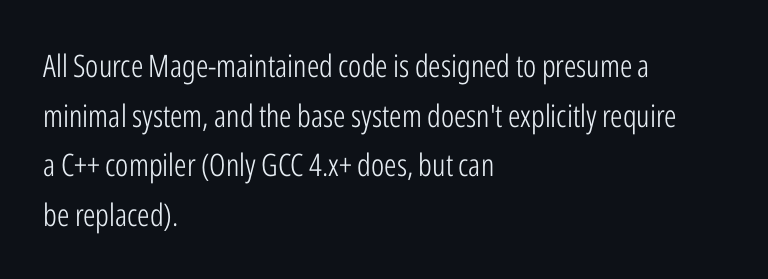
Weight: regular or lighter. Teacher's note: observe the even left margin — that is flush-left alignment. The specimen reads as upright at a glance. Proportional: the letters do not fall into vertical columns.
